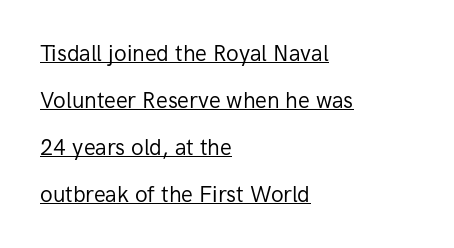
{"italic": "no", "bold": "no", "underline": "yes", "align": "left", "line_spacing": "loose", "line_spacing_ratio": 2.13, "letter_spacing": "normal", "letter_spacing_em": 0.0, "glyph_px": 22}
